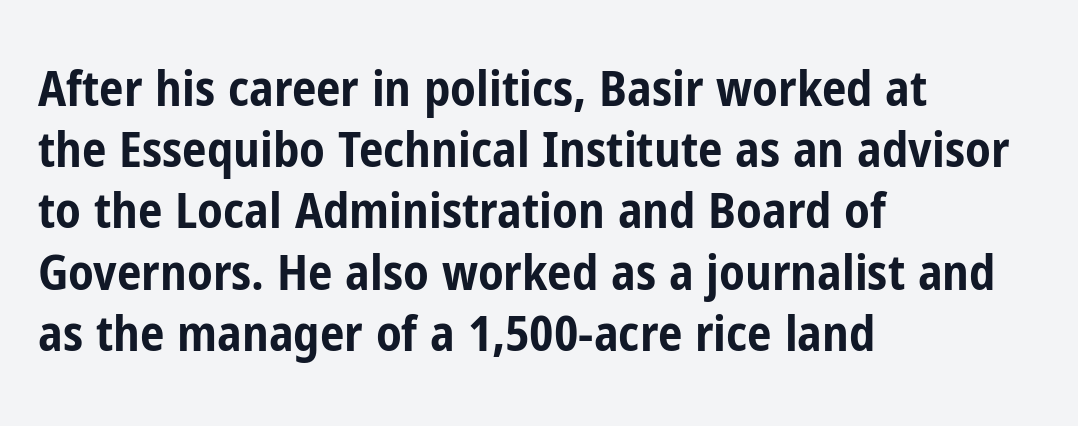
The block of text has a typical density, with ordinary space between rows. The font family rendered here belongs to the sans-serif group. Note the varied advance widths — an 'i' is clearly narrower than an 'm'. Notice how the passage keeps a crisp vertical edge on the left only. No italicization has been applied; the sample stays upright. Plenty of ink on the page — the face is bold.
